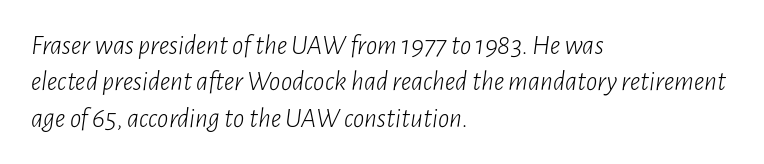
The image shows 28 px light, condensed type, italic (leaning right); set left-aligned, normal line spacing (1.3x), normal letter spacing, not underlined; low stroke contrast and a medium x-height.
